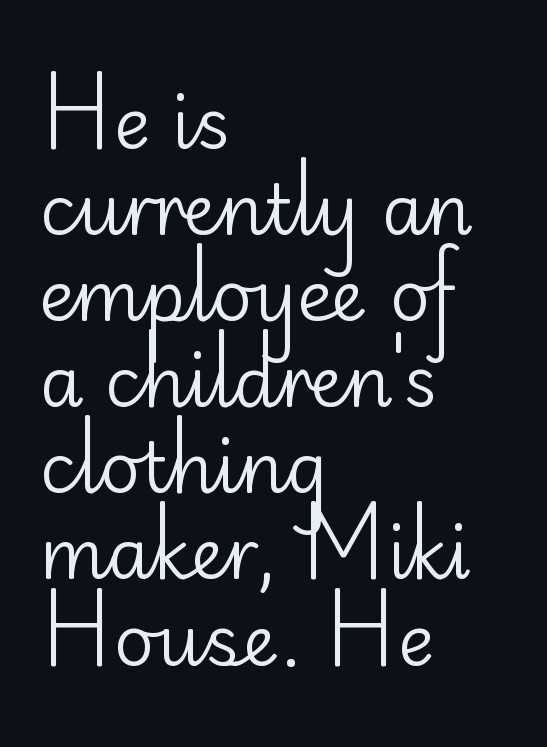
Q: Is the text bold? A: No.
Q: Is the text italic (slanted)? A: No, it is upright.
Q: Is the typeface a serif or a sans-serif typeface? A: Sans-serif.
Q: Is the text underlined? A: No.
Q: How is the paragraph aligned? A: Left-aligned.
Q: Is the spacing between letters normal or unusually wide? A: Normal.
Q: Width (condensed, normal, or wide)? A: Normal.
Q: Stroke contrast? A: Low.
Q: x-height? A: Small.
Q: Monospaced? A: No.
